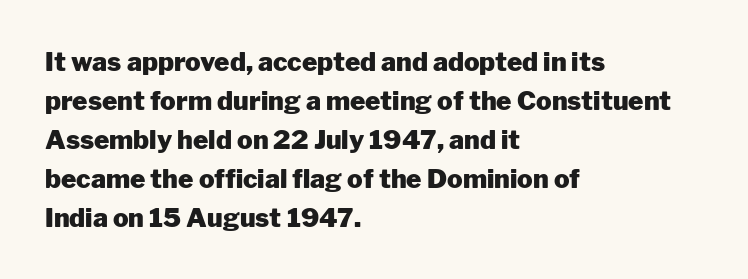
{"italic": "no", "bold": "yes", "underline": "no", "align": "left", "line_spacing": "normal", "line_spacing_ratio": 1.5, "letter_spacing": "normal", "letter_spacing_em": 0.0, "glyph_px": 26}
